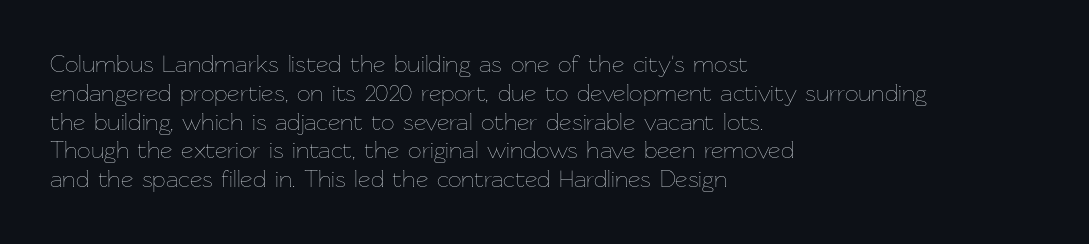
Q: Is the text bold? A: No.
Q: Is the text italic (slanted)? A: No, it is upright.
Q: Is the text underlined? A: No.
Q: How is the paragraph aligned? A: Left-aligned.
Q: Is the spacing between letters normal or unusually wide? A: Normal.
